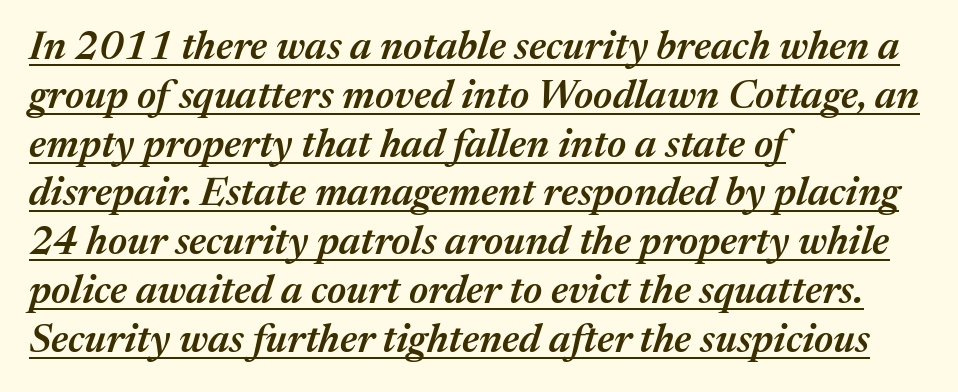
The image shows 40 px semibold type, italic (leaning right); set left-aligned, line spacing 1.22x, normal letter spacing, underlined; medium stroke contrast and a medium x-height.
